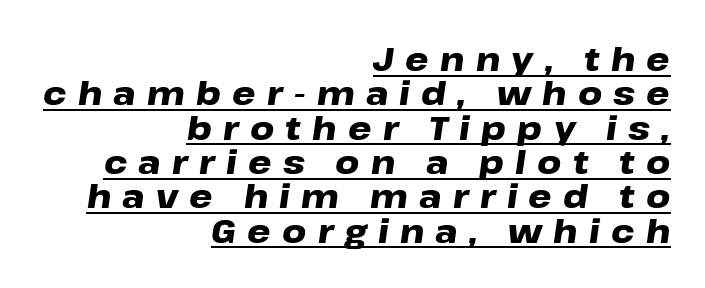
{"italic": "yes", "lean": "right", "slant_degrees": 8, "bold": "yes", "weight": "heavy", "width": "wide", "stroke_contrast": "low", "x_height": "medium", "monospaced": "no", "underline": "yes", "align": "right", "line_spacing": "tight", "line_spacing_ratio": 1.04, "letter_spacing": "wide", "letter_spacing_em": 0.34, "glyph_px": 33}
